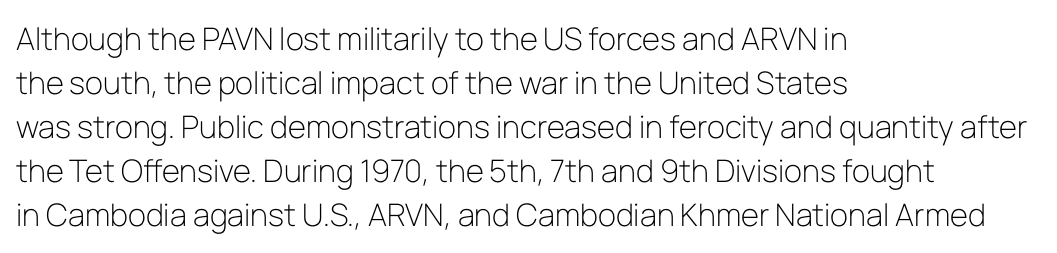
{"serif": "no", "italic": "no", "bold": "no", "weight": "light", "width": "normal", "stroke_contrast": "low", "x_height": "medium", "monospaced": "no", "underline": "no", "align": "left", "line_spacing": "normal", "line_spacing_ratio": 1.42, "letter_spacing": "normal", "letter_spacing_em": 0.0, "glyph_px": 31}
